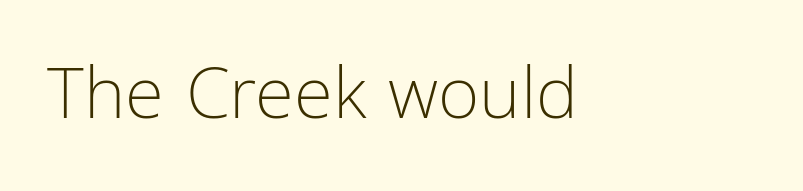
The image shows 71 px light, condensed sans-serif type, upright; set left-aligned, normal letter spacing, not underlined; low stroke contrast and a medium x-height.
